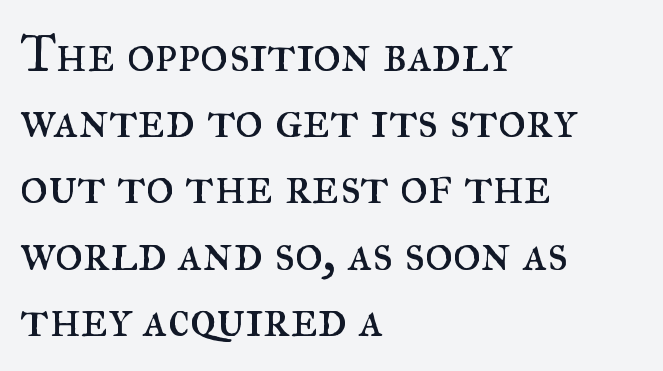
{"serif": "yes", "italic": "no", "bold": "no", "weight": "regular", "width": "normal", "stroke_contrast": "medium", "x_height": "small", "monospaced": "no", "underline": "no", "align": "left", "line_spacing": "normal", "line_spacing_ratio": 1.25, "letter_spacing": "normal", "letter_spacing_em": 0.0, "glyph_px": 53}
